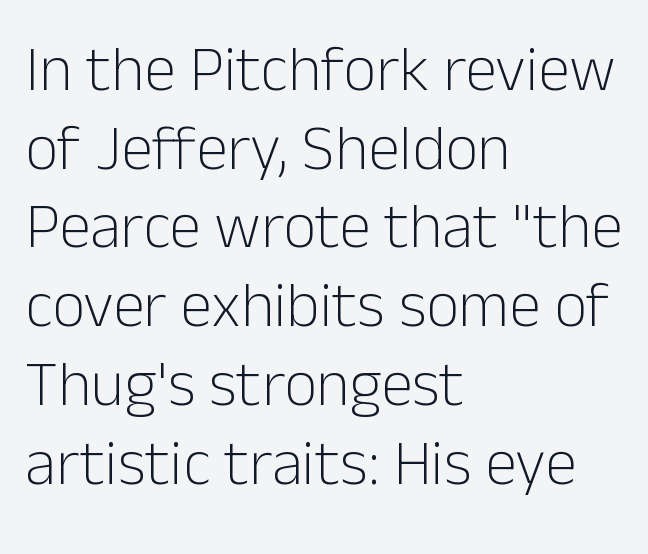
Typeset ragged right — the left edge is the straight one. Has an underline been added? It has not. Nope, not italic — everything's standing straight. On a weight scale, this lands at 450 or below.
